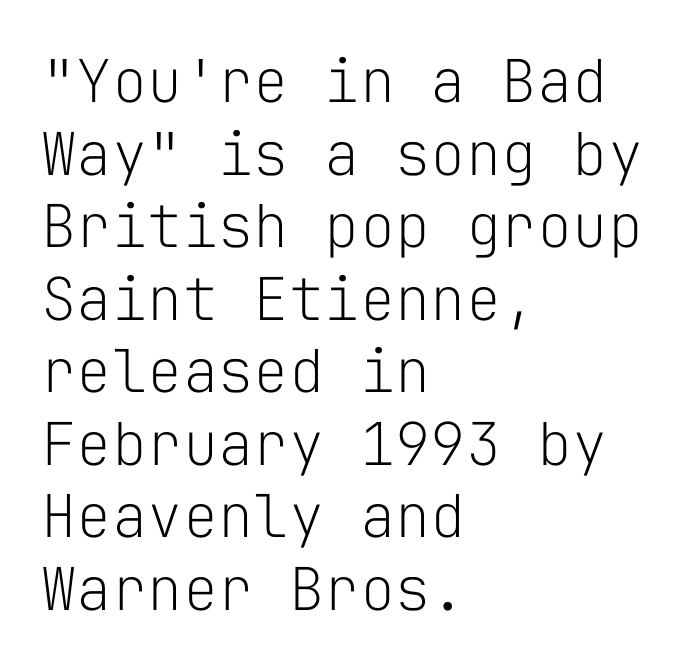
{"serif": "no", "italic": "no", "bold": "no", "weight": "light", "width": "normal", "stroke_contrast": "low", "x_height": "medium", "monospaced": "yes", "underline": "no", "align": "left", "line_spacing_ratio": 1.23, "letter_spacing": "normal", "letter_spacing_em": 0.0, "glyph_px": 59}
